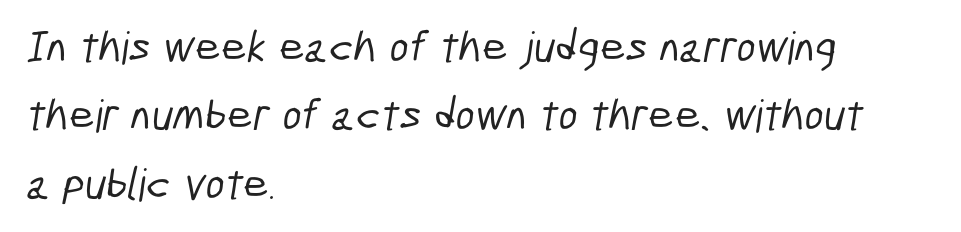
The image shows 45 px condensed sans-serif type; set left-aligned, normal line spacing (1.52x), normal letter spacing, not underlined; low stroke contrast and a medium x-height.
